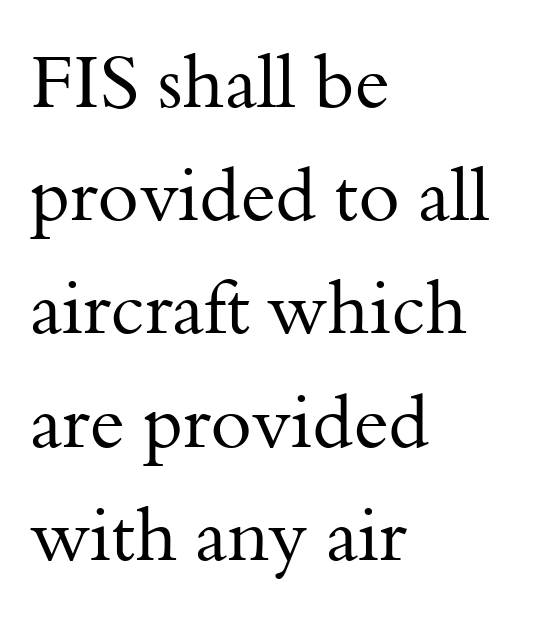
{"serif": "yes", "italic": "no", "bold": "no", "weight": "regular", "width": "normal", "stroke_contrast": "medium", "x_height": "small", "monospaced": "no", "underline": "no", "align": "left", "line_spacing": "normal", "line_spacing_ratio": 1.51, "letter_spacing": "normal", "letter_spacing_em": 0.0, "glyph_px": 75}
